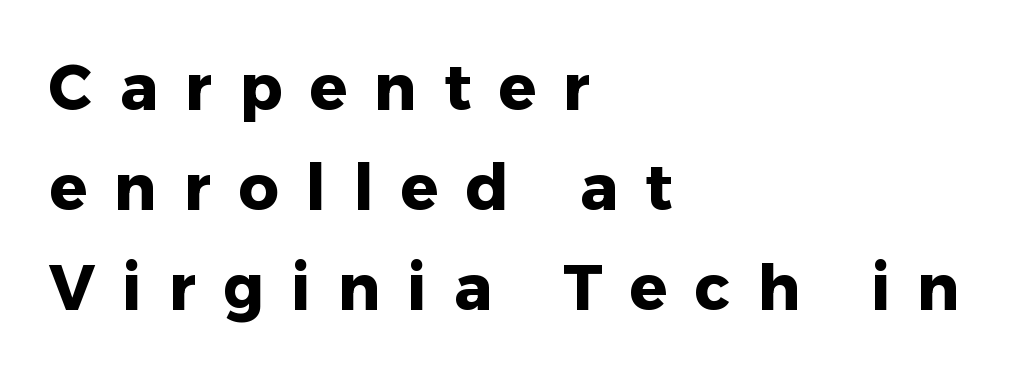
Q: Is the text bold? A: Yes.
Q: Is the text italic (slanted)? A: No, it is upright.
Q: Is the typeface a serif or a sans-serif typeface? A: Sans-serif.
Q: Is the text underlined? A: No.
Q: How is the paragraph aligned? A: Left-aligned.
Q: Is the spacing between letters normal or unusually wide? A: Unusually wide.
Q: Is the spacing between lines tight, normal or loose? A: Normal.
Q: Width (condensed, normal, or wide)? A: Normal.
Q: Stroke contrast? A: Low.
Q: x-height? A: Medium.
Q: Monospaced? A: No.
